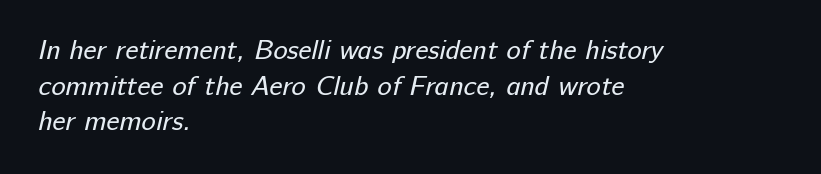
Q: Is the text bold? A: No.
Q: Is the text underlined? A: No.
Q: How is the paragraph aligned? A: Left-aligned.
Q: Is the spacing between letters normal or unusually wide? A: Normal.
Q: Is the spacing between lines tight, normal or loose? A: Normal.
